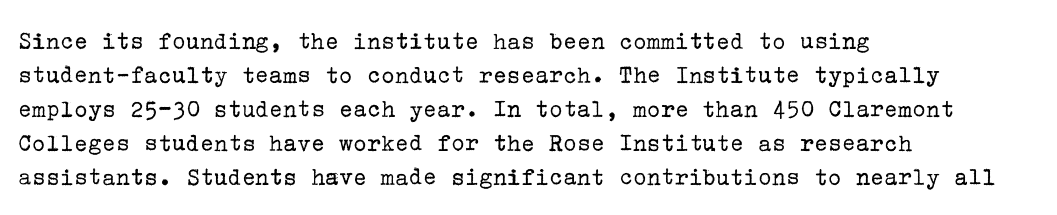
Descenders are the only things crossing below the line. All the whitespace from short lines collects on the right. Characters remain perfectly vertical along every line. The letters sit at their default tracking, neither squeezed nor spread.
